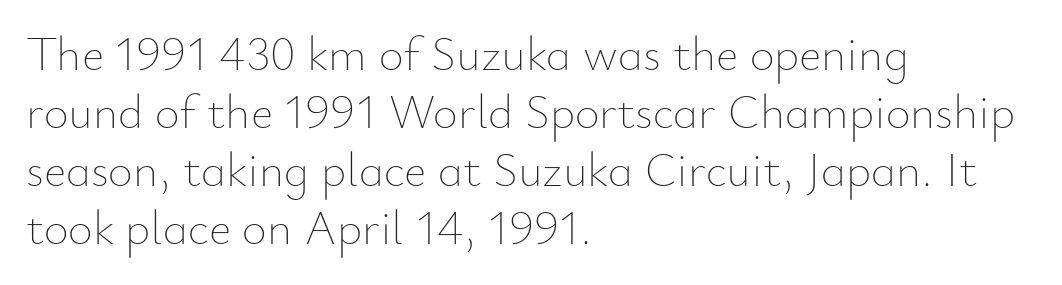
Q: Is the text bold? A: No.
Q: Is the text italic (slanted)? A: No, it is upright.
Q: Is the text underlined? A: No.
Q: How is the paragraph aligned? A: Left-aligned.
Q: Is the spacing between letters normal or unusually wide? A: Normal.
Q: Width (condensed, normal, or wide)? A: Normal.
Q: Stroke contrast? A: Low.
Q: x-height? A: Small.
Q: Monospaced? A: No.
